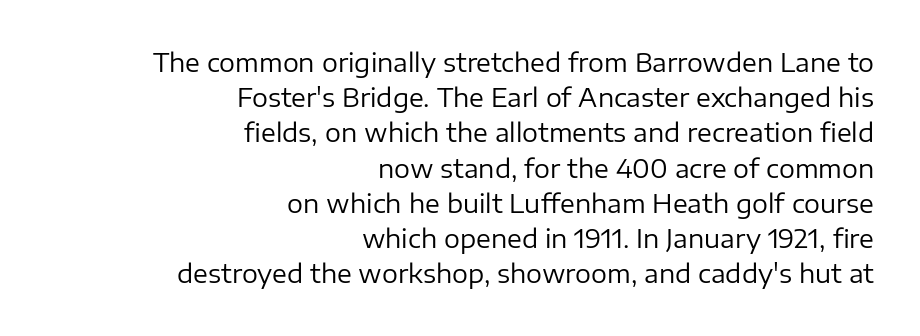
Q: Is the text bold? A: No.
Q: Is the text italic (slanted)? A: No, it is upright.
Q: Is the text underlined? A: No.
Q: How is the paragraph aligned? A: Right-aligned.
Q: Is the spacing between letters normal or unusually wide? A: Normal.
Q: Is the spacing between lines tight, normal or loose? A: Normal.
